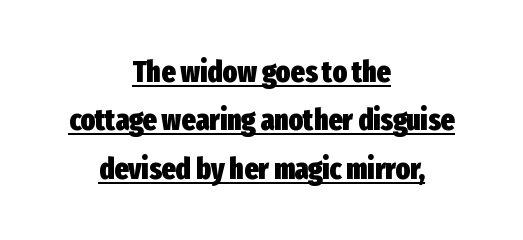
Q: Is the text bold? A: Yes.
Q: Is the text italic (slanted)? A: No, it is upright.
Q: Is the typeface a serif or a sans-serif typeface? A: Sans-serif.
Q: Is the text underlined? A: Yes.
Q: How is the paragraph aligned? A: Centered.
Q: Is the spacing between letters normal or unusually wide? A: Normal.
Q: Is the spacing between lines tight, normal or loose? A: Normal.
Q: Width (condensed, normal, or wide)? A: Condensed.
Q: Stroke contrast? A: Low.
Q: x-height? A: Medium.
Q: Monospaced? A: No.
